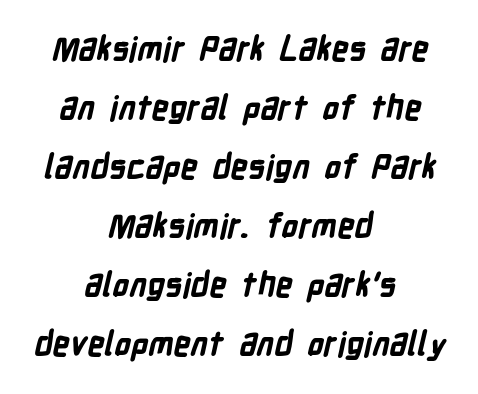
The letters are bold, with thick, heavy strokes. No word sits above an underline. The rendering uses natural spacing where letterforms have individual widths. Type style note: lacks serifs.
